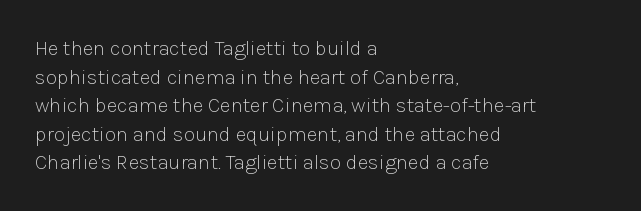
Line beginnings align vertically; line endings do not. Whoever set this chose a conventional vertical rhythm. Stroke mass is kept to a normal reading level or below. Nobody touched the tracking dial on this one.
